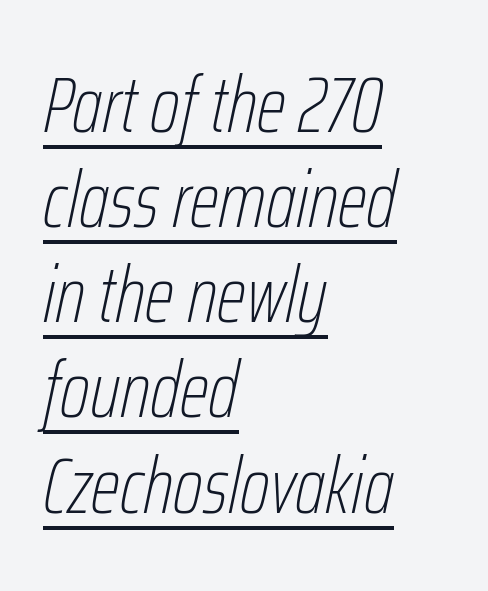
The image shows 78 px thin, condensed type, italic (leaning right); set left-aligned, line spacing 1.22x, normal letter spacing, underlined; low stroke contrast and a medium x-height.
